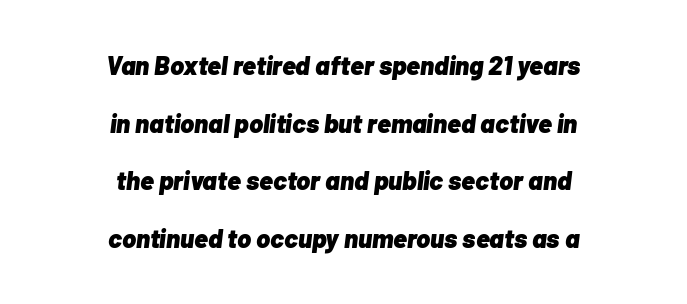
The image shows 26 px bold type, italic (leaning right); set centered, loose line spacing (2.22x), normal letter spacing, not underlined.
